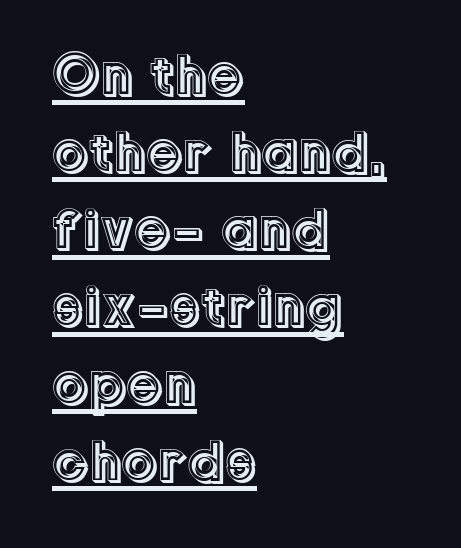
The image shows 58 px text type, upright; set left-aligned, normal line spacing (1.33x), normal letter spacing, underlined; a medium x-height.
